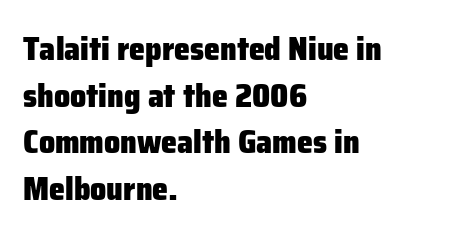
{"serif": "no", "italic": "no", "bold": "yes", "weight": "heavy", "width": "normal", "stroke_contrast": "low", "x_height": "medium", "monospaced": "no", "underline": "no", "align": "left", "line_spacing": "normal", "line_spacing_ratio": 1.46, "letter_spacing": "normal", "letter_spacing_em": 0.0, "glyph_px": 32}
